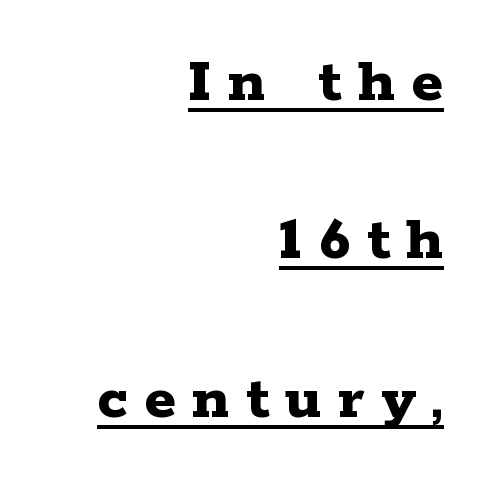
The image shows 66 px bold, wide serif type, upright; set right-aligned, loose line spacing (2.4x), unusually wide letter spacing (+0.25 em), underlined; low stroke contrast and a medium x-height.
